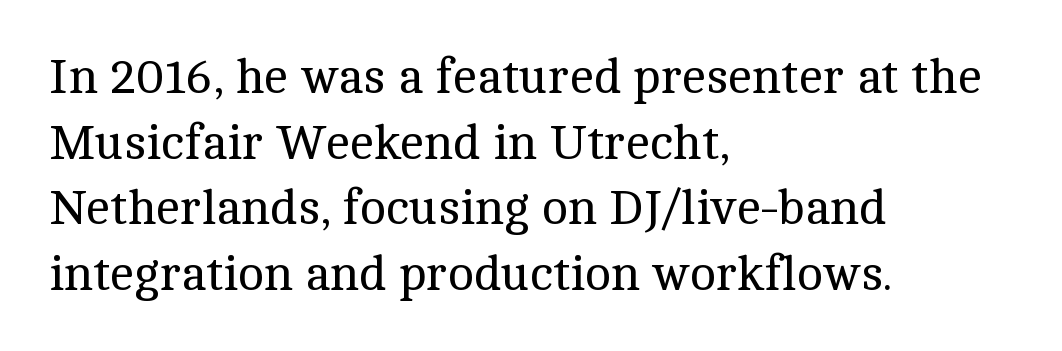
The image shows 49 px regular-weight serif type, upright; set left-aligned, normal line spacing (1.34x), normal letter spacing, not underlined; a medium x-height.
